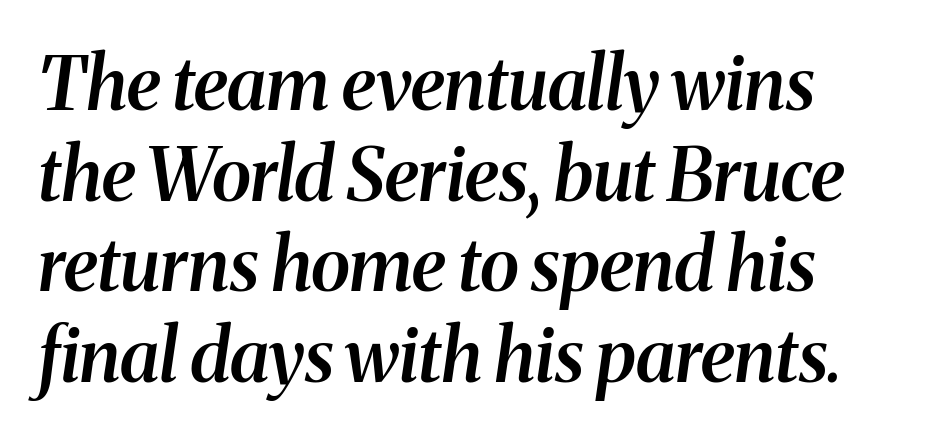
The image shows 73 px semibold serif type, italic (leaning right); set left-aligned, line spacing 1.24x, normal letter spacing, not underlined; medium stroke contrast and a medium x-height.
